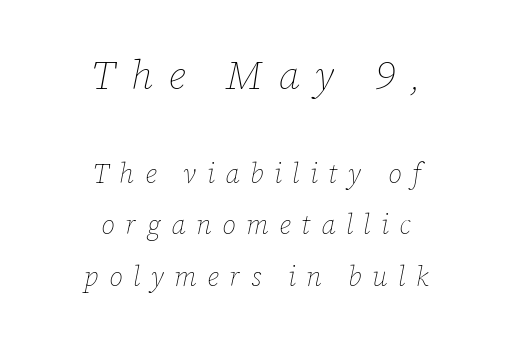
Q: Is the text bold? A: No.
Q: Is the text italic (slanted)? A: Yes, it leans right by about 12 degrees.
Q: Is the text underlined? A: No.
Q: How is the paragraph aligned? A: Centered.
Q: Is the spacing between letters normal or unusually wide? A: Unusually wide.
Q: Is the spacing between lines tight, normal or loose? A: Loose.
Q: Which block of text is set in a larger size, the first (top) or the second (bottom)? A: The first (top) one.
Q: Width (condensed, normal, or wide)? A: Normal.
Q: Stroke contrast? A: Low.
Q: x-height? A: Medium.
Q: Monospaced? A: No.
